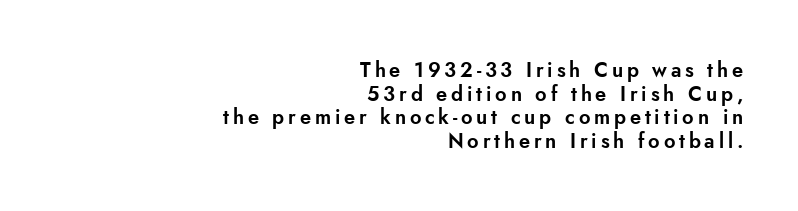
Descender tails drop into unmarked territory. Line endings align vertically; line beginnings do not. Every character sits straight up, as roman type does.
